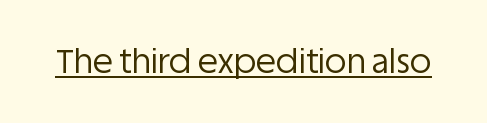
Underlined type. A typesetter would call this proportional, since set widths differ per character. A quiet, ordinary-to-light weight characterises the typeface. Quick note: not italic, upright. These lines keep a tight, regular rhythm from letter to letter.
